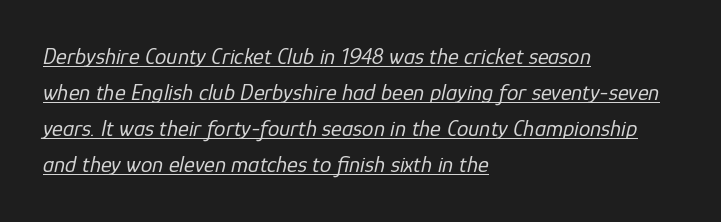
{"italic": "yes", "lean": "right", "slant_degrees": 12, "bold": "no", "underline": "yes", "align": "left", "line_spacing": "normal", "line_spacing_ratio": 1.57, "letter_spacing": "normal", "letter_spacing_em": 0.0, "glyph_px": 23}
